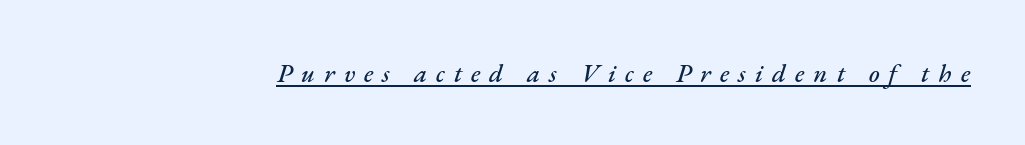
{"italic": "yes", "lean": "right", "slant_degrees": 17, "underline": "yes", "letter_spacing": "wide", "letter_spacing_em": 0.35, "glyph_px": 26}
